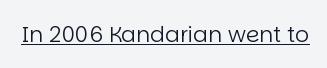
{"italic": "no", "bold": "no", "underline": "yes", "letter_spacing": "normal", "letter_spacing_em": 0.0, "glyph_px": 22}
